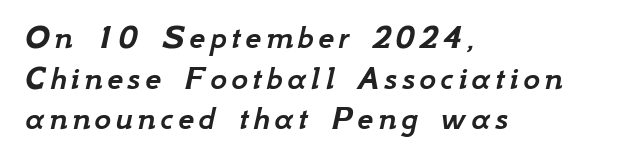
Q: Is the text italic (slanted)? A: Yes, it leans right by about 12 degrees.
Q: Is the text underlined? A: No.
Q: How is the paragraph aligned? A: Left-aligned.
Q: Is the spacing between lines tight, normal or loose? A: Tight.
Q: Width (condensed, normal, or wide)? A: Normal.
Q: Stroke contrast? A: Low.
Q: x-height? A: Small.
Q: Monospaced? A: No.
